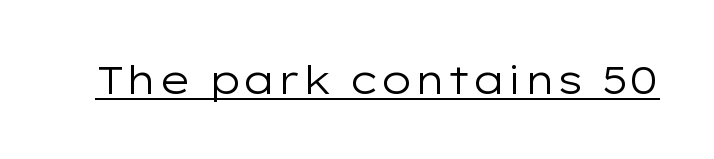
You could not count columns in this text — the font is proportionally spaced. Unlike italic type, these characters show no tilt at all. What kind of face is this? One without serifs — a sans. The gaps between neighbouring characters are ordinary and unremarkable.
